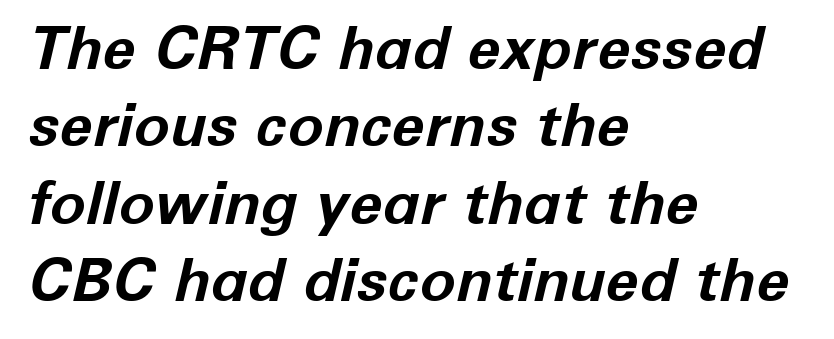
The image shows 60 px bold type, italic (leaning right); set left-aligned, normal line spacing (1.29x), normal letter spacing, not underlined; low stroke contrast and a medium x-height.
